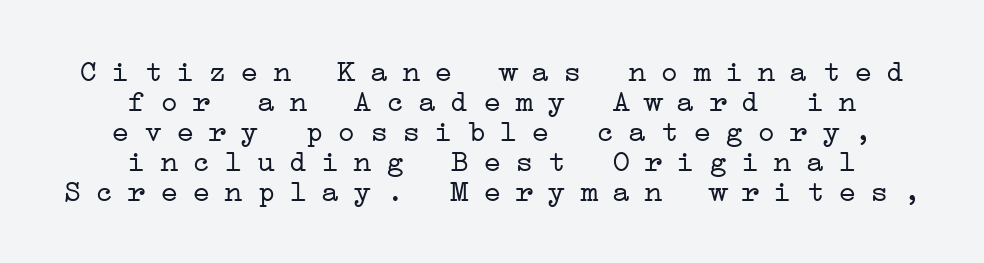
Q: Is the text bold? A: No.
Q: Is the text italic (slanted)? A: No, it is upright.
Q: Is the typeface a serif or a sans-serif typeface? A: Serif.
Q: Is the text underlined? A: No.
Q: How is the paragraph aligned? A: Centered.
Q: Is the spacing between letters normal or unusually wide? A: Unusually wide.
Q: Is the spacing between lines tight, normal or loose? A: Tight.
Q: Width (condensed, normal, or wide)? A: Wide.
Q: Stroke contrast? A: Low.
Q: x-height? A: Medium.
